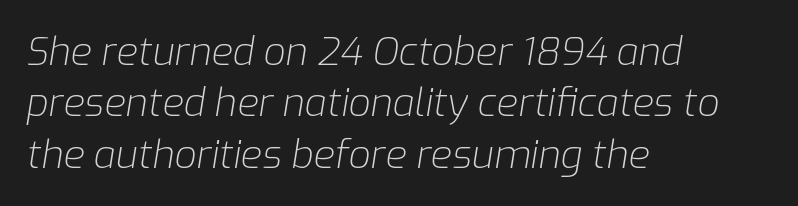
These lines are rendered in a variable-pitch font. The strokes carry an ordinary text weight at most. Slant detected: the letters are inclined. Each new line begins a customary step beneath the previous one. Notice how the passage keeps a crisp vertical edge on the left only. Caption: standard tracking, unaltered.
